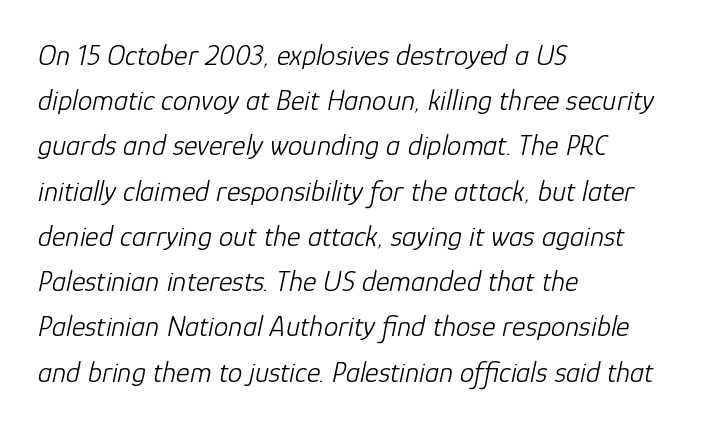
One-word summary of the alignment: left. In terms of posture, this sample is oblique. Nobody touched the tracking dial on this one. The letterforms sit at book weight or below. Normally led — the rows are evenly, conventionally spaced.
